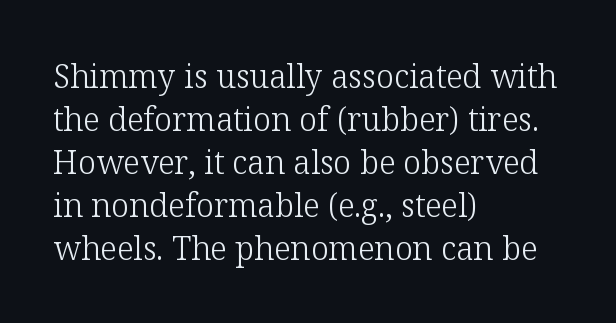
{"serif": "yes", "italic": "no", "bold": "no", "weight": "light", "width": "normal", "stroke_contrast": "low", "x_height": "medium", "monospaced": "no", "underline": "no", "align": "left", "line_spacing": "normal", "line_spacing_ratio": 1.34, "letter_spacing": "normal", "letter_spacing_em": 0.0, "glyph_px": 32}
